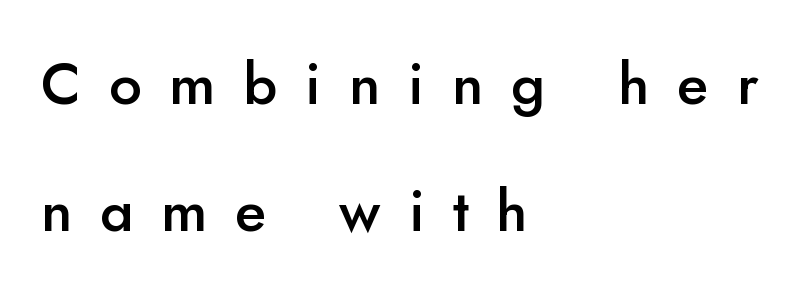
{"serif": "no", "italic": "no", "bold": "semi", "weight": "semibold", "width": "normal", "stroke_contrast": "low", "x_height": "small", "monospaced": "no", "underline": "no", "align": "left", "line_spacing": "loose", "line_spacing_ratio": 2.19, "letter_spacing": "wide", "letter_spacing_em": 0.48, "glyph_px": 58}
